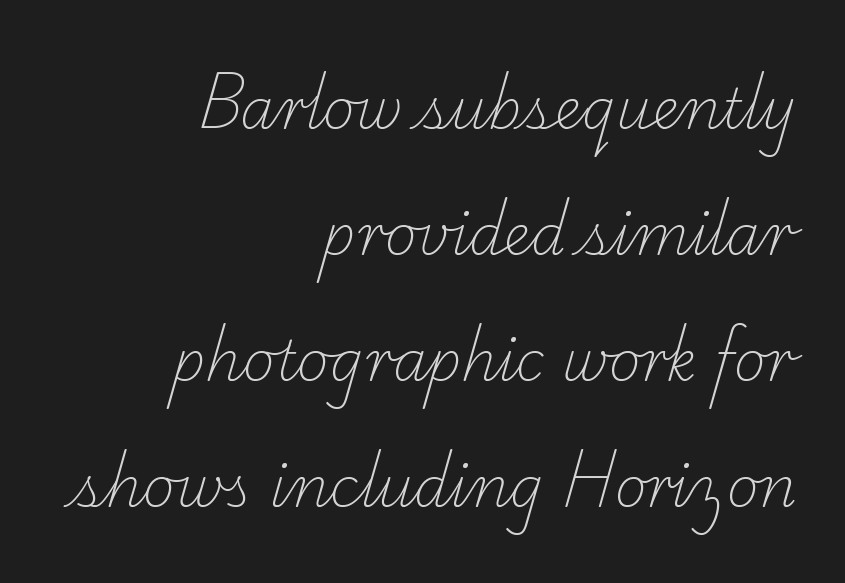
Q: Is the text bold? A: No.
Q: Is the typeface a serif or a sans-serif typeface? A: Serif.
Q: Is the text underlined? A: No.
Q: How is the paragraph aligned? A: Right-aligned.
Q: Is the spacing between letters normal or unusually wide? A: Normal.
Q: Is the spacing between lines tight, normal or loose? A: Loose.
Q: Width (condensed, normal, or wide)? A: Normal.
Q: Stroke contrast? A: Low.
Q: x-height? A: Small.
Q: Monospaced? A: No.
